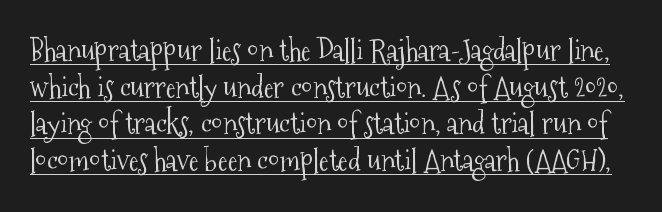
The image shows 29 px light, condensed serif type, upright; set normal line spacing (1.26x), normal letter spacing, underlined; medium stroke contrast and a medium x-height.
